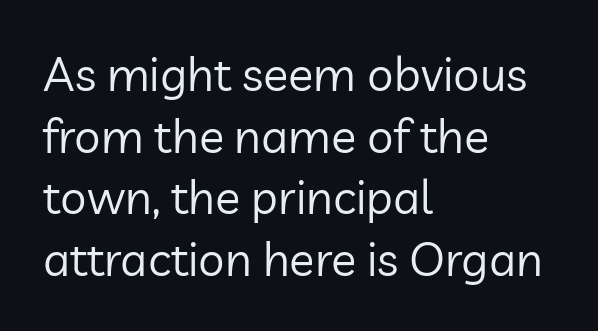
The image shows 47 px regular-weight sans-serif type, upright; set left-aligned, normal line spacing (1.31x), normal letter spacing, not underlined; low stroke contrast and a medium x-height.
